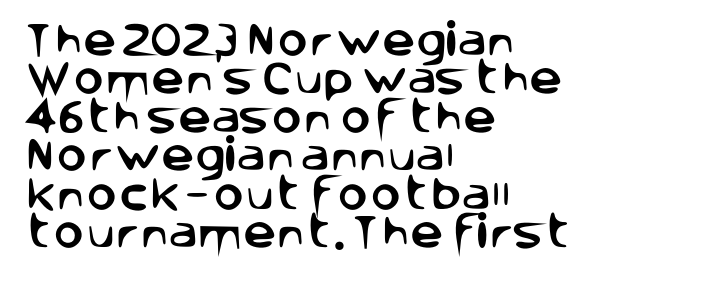
{"serif": "no", "italic": "no", "width": "normal", "stroke_contrast": "low", "x_height": "large", "monospaced": "no", "underline": "no", "align": "left", "line_spacing": "tight", "line_spacing_ratio": 1.04, "letter_spacing": "normal", "letter_spacing_em": 0.0, "glyph_px": 37}
